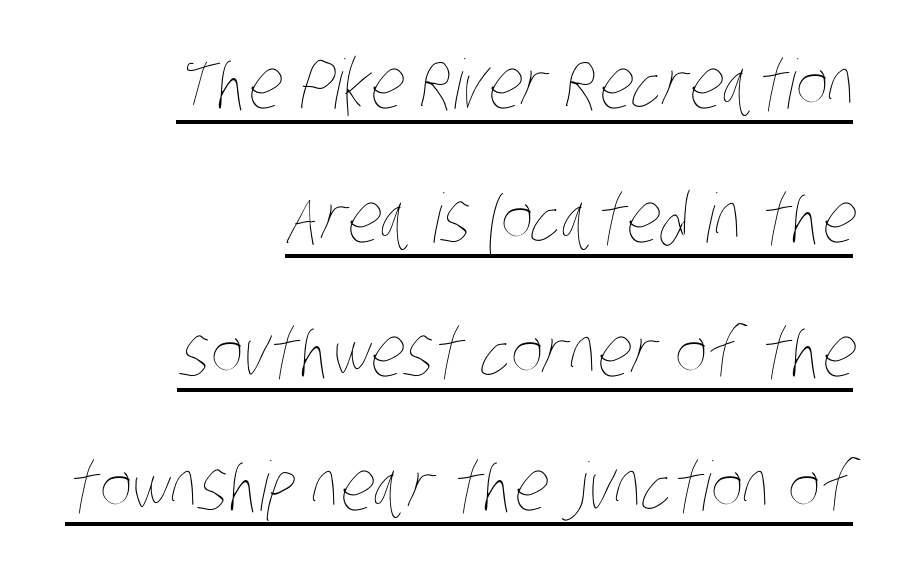
These lines stand farther apart than default settings would place them. Proportional: the letters do not fall into vertical columns. Inter-character spacing is left at the font's built-in metrics. Ink coverage per letter is moderate at most.
